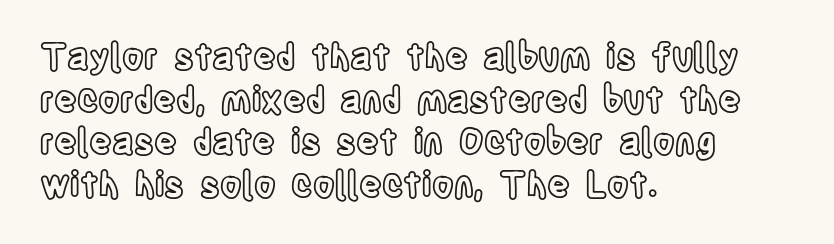
Unmarked baselines from the first word to the last. Think of a printed novel: that variable character pitch is what you see here. These lines were composed using upright roman letters. The text block is weighted toward the left margin, trailing off unevenly rightward.
